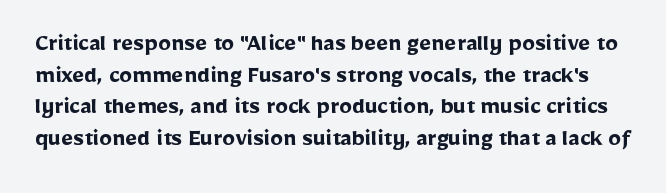
Q: Is the text bold? A: Yes.
Q: Is the text italic (slanted)? A: No, it is upright.
Q: Is the text underlined? A: No.
Q: Is the spacing between letters normal or unusually wide? A: Normal.
